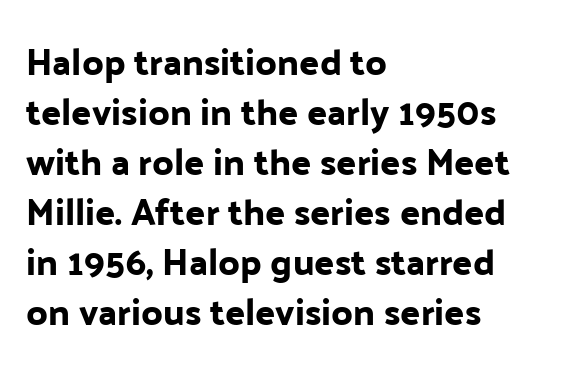
The image shows 37 px sans-serif type, upright; set left-aligned, normal line spacing (1.35x), normal letter spacing, not underlined; low stroke contrast and a medium x-height.
